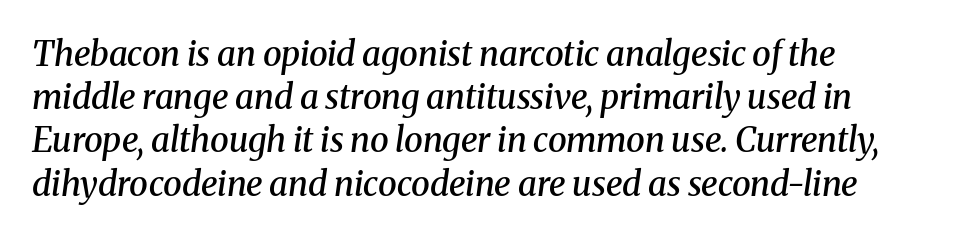
Q: Is the text bold? A: Semi-bold.
Q: Is the text italic (slanted)? A: Yes, it leans right by about 8 degrees.
Q: Is the typeface a serif or a sans-serif typeface? A: Serif.
Q: Is the text underlined? A: No.
Q: How is the paragraph aligned? A: Left-aligned.
Q: Is the spacing between letters normal or unusually wide? A: Normal.
Q: Is the spacing between lines tight, normal or loose? A: Normal.
Q: Width (condensed, normal, or wide)? A: Normal.
Q: Stroke contrast? A: Medium.
Q: x-height? A: Medium.
Q: Monospaced? A: No.
